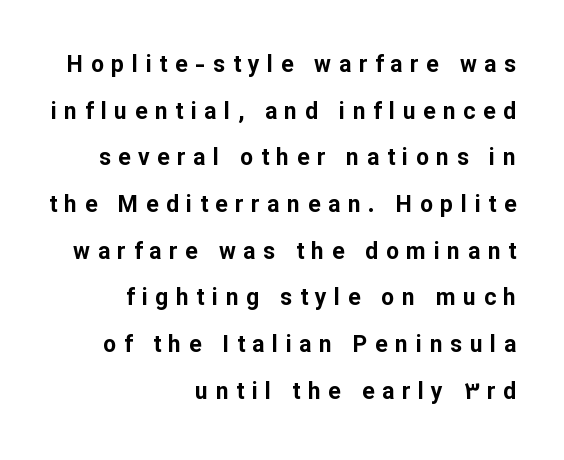
The letters stand upright; this is a roman face. Only glyphs here, with clear space below each row. Someone cranked the tracking dial way up on this one. Successive baselines arrive slowly, with a big drop between each.
